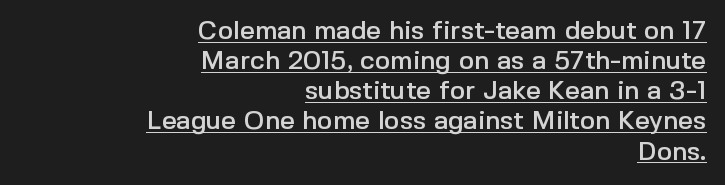
{"italic": "no", "underline": "yes", "align": "right", "line_spacing_ratio": 1.16, "letter_spacing": "normal", "letter_spacing_em": 0.0, "glyph_px": 26}
